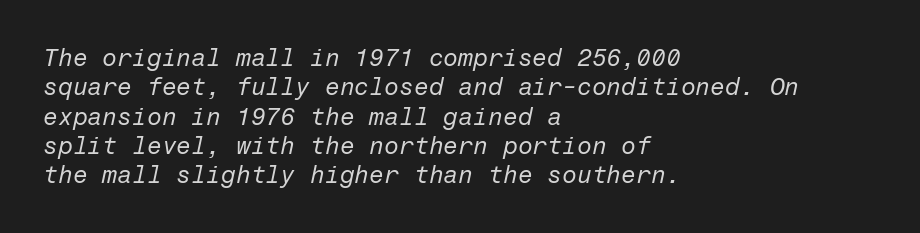
Q: Is the text bold? A: No.
Q: Is the text italic (slanted)? A: Yes, it leans right by about 12 degrees.
Q: Is the text underlined? A: No.
Q: How is the paragraph aligned? A: Left-aligned.
Q: Is the spacing between letters normal or unusually wide? A: Normal.
